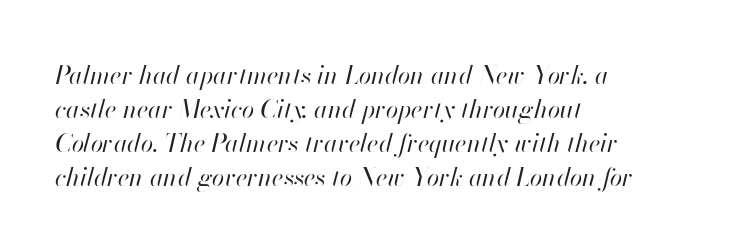
Q: Is the text bold? A: No.
Q: Is the text italic (slanted)? A: Yes, it leans right by about 13 degrees.
Q: Is the text underlined? A: No.
Q: How is the paragraph aligned? A: Left-aligned.
Q: Is the spacing between letters normal or unusually wide? A: Normal.
Q: Is the spacing between lines tight, normal or loose? A: Normal.
